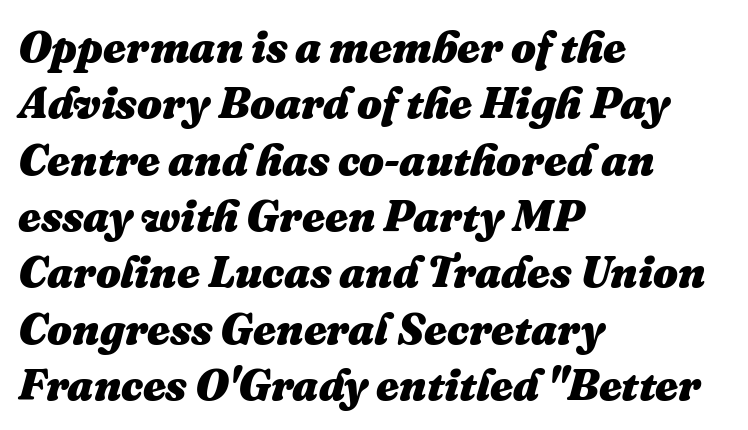
Q: Is the text bold? A: Yes.
Q: Is the text italic (slanted)? A: Yes, it leans right by about 16 degrees.
Q: Is the text underlined? A: No.
Q: How is the paragraph aligned? A: Left-aligned.
Q: Is the spacing between letters normal or unusually wide? A: Normal.
Q: Is the spacing between lines tight, normal or loose? A: Normal.
Q: Width (condensed, normal, or wide)? A: Normal.
Q: Stroke contrast? A: Medium.
Q: x-height? A: Medium.
Q: Monospaced? A: No.
